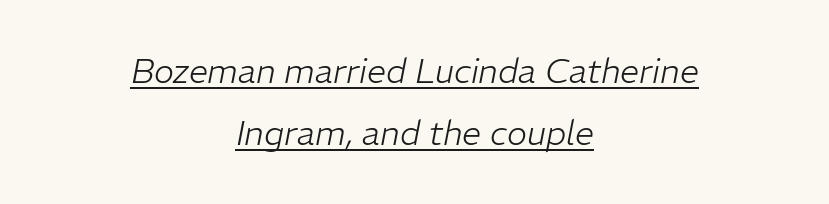
The glyphs look as if they've been sheared to an angle. The letters look calm and open, with moderate or lighter stems. A typographer would call this underscored text. Compared with typical body copy, the letter spacing here is the same.
